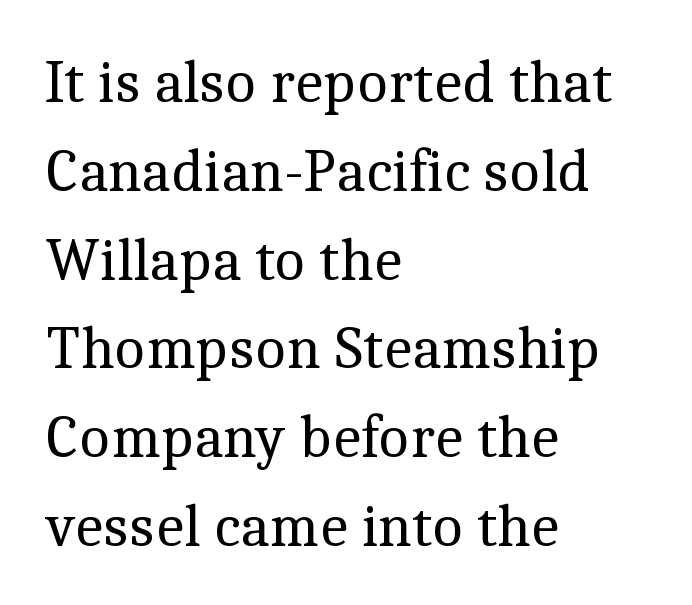
Posture: straight, roman, zero tilt. Character widths vary here, with narrow letters taking less room than wide ones. Weight: regular or lighter. Successive baselines arrive at the customary interval. To sum up the face: it has serifs.
